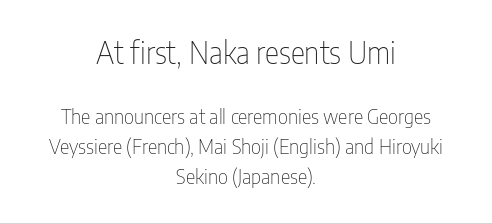
Every stem runs plumb, perpendicular to the baseline. The text block is weighted toward neither margin, spreading evenly from the middle. The characters display no serif detailing; their extremities are plain. The rendering uses a moderate line-height, typical for paragraphs.
